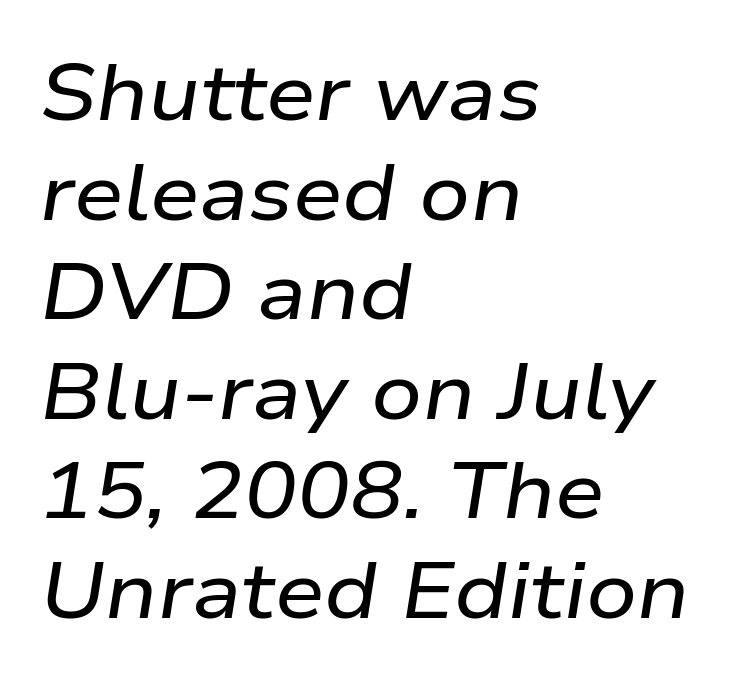
{"italic": "yes", "lean": "right", "slant_degrees": 9, "width": "wide", "stroke_contrast": "low", "x_height": "medium", "monospaced": "no", "underline": "no", "align": "left", "line_spacing": "normal", "line_spacing_ratio": 1.26, "letter_spacing": "normal", "letter_spacing_em": 0.0, "glyph_px": 79}
